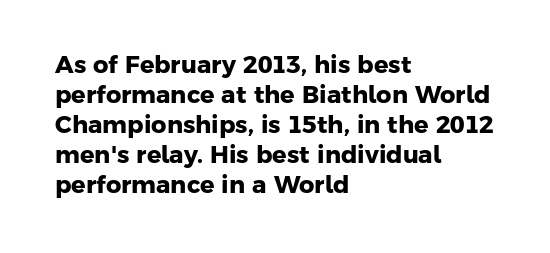
{"bold": "yes", "underline": "no", "align": "left", "line_spacing": "normal", "line_spacing_ratio": 1.25, "letter_spacing": "normal", "letter_spacing_em": 0.0, "glyph_px": 24}
